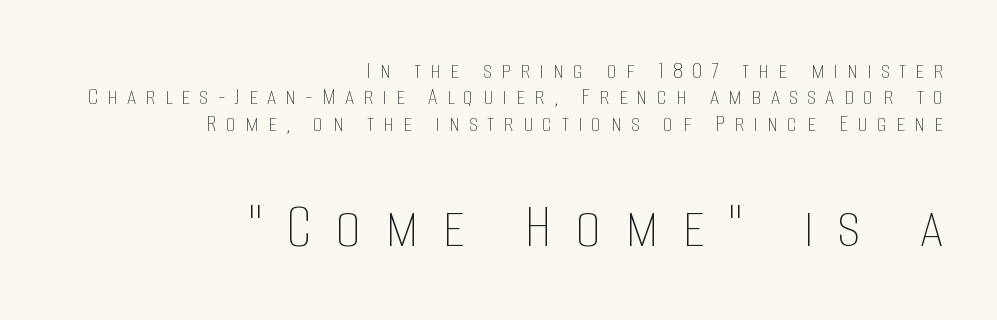
Q: Is the text bold? A: No.
Q: Is the text italic (slanted)? A: No, it is upright.
Q: Is the text underlined? A: No.
Q: How is the paragraph aligned? A: Right-aligned.
Q: Is the spacing between letters normal or unusually wide? A: Unusually wide.
Q: Is the spacing between lines tight, normal or loose? A: Tight.
Q: Which block of text is set in a larger size, the first (top) or the second (bottom)? A: The second (bottom) one.
Q: Width (condensed, normal, or wide)? A: Condensed.
Q: Stroke contrast? A: Low.
Q: x-height? A: Large.
Q: Monospaced? A: No.
